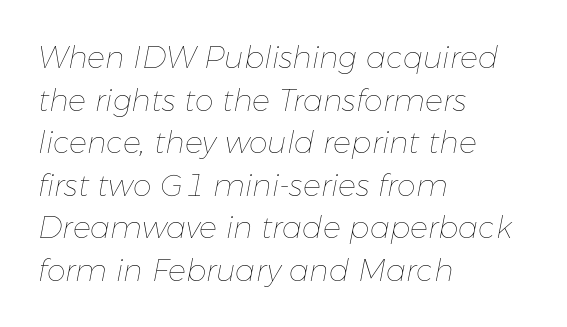
Q: Is the text bold? A: No.
Q: Is the text italic (slanted)? A: Yes, it leans right by about 11 degrees.
Q: Is the text underlined? A: No.
Q: How is the paragraph aligned? A: Left-aligned.
Q: Is the spacing between letters normal or unusually wide? A: Normal.
Q: Is the spacing between lines tight, normal or loose? A: Normal.
Q: Width (condensed, normal, or wide)? A: Normal.
Q: Stroke contrast? A: Low.
Q: x-height? A: Medium.
Q: Monospaced? A: No.
